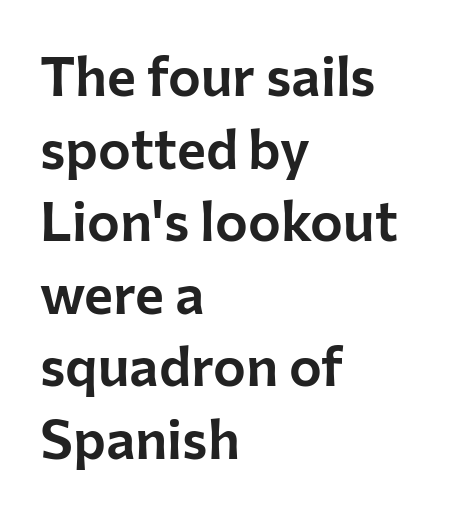
{"serif": "no", "italic": "no", "width": "normal", "stroke_contrast": "low", "x_height": "medium", "monospaced": "no", "underline": "no", "align": "left", "line_spacing": "normal", "line_spacing_ratio": 1.32, "letter_spacing": "normal", "letter_spacing_em": 0.0, "glyph_px": 55}
